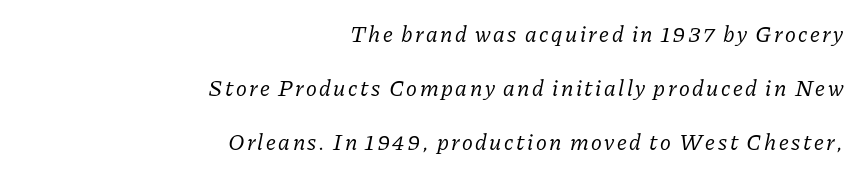
The image shows 23 px text type, italic (leaning right); set right-aligned, loose line spacing (2.35x), not underlined.
